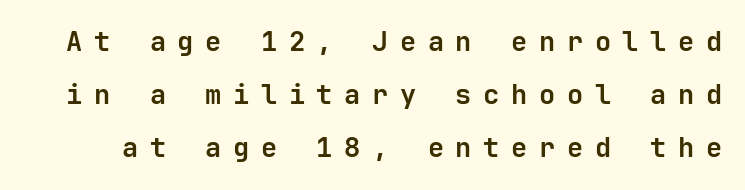
{"italic": "no", "bold": "yes", "underline": "no", "line_spacing": "loose", "line_spacing_ratio": 1.97, "letter_spacing": "wide", "letter_spacing_em": 0.43, "glyph_px": 27}
